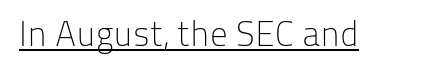
The passage shown is typeset with a sans-serif family. Do the characters align in a grid? No, the font is proportional. Does the lettering tilt? It doesn't — this is upright. Like a heading marked for emphasis, these lines bear an underscore. Honestly, the letter spacing is just normal — you wouldn't notice it.
